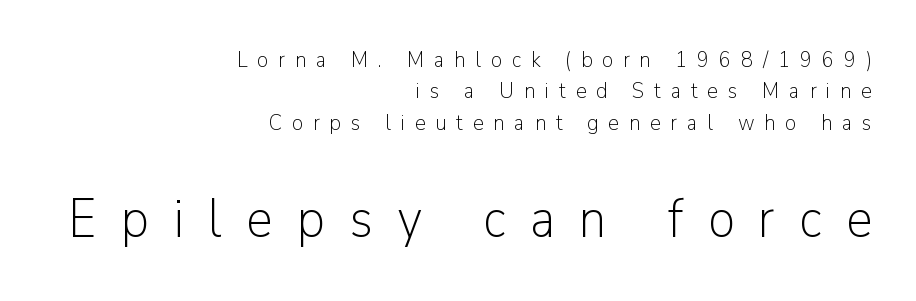
Q: Is the text bold? A: No.
Q: Is the text italic (slanted)? A: No, it is upright.
Q: Is the typeface a serif or a sans-serif typeface? A: Sans-serif.
Q: Is the text underlined? A: No.
Q: How is the paragraph aligned? A: Right-aligned.
Q: Is the spacing between letters normal or unusually wide? A: Unusually wide.
Q: Is the spacing between lines tight, normal or loose? A: Normal.
Q: Which block of text is set in a larger size, the first (top) or the second (bottom)? A: The second (bottom) one.
Q: Width (condensed, normal, or wide)? A: Normal.
Q: Stroke contrast? A: Low.
Q: x-height? A: Medium.
Q: Monospaced? A: No.
